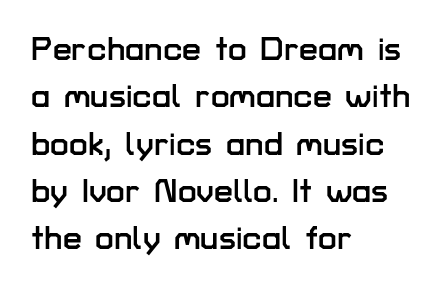
Q: Is the text italic (slanted)? A: No, it is upright.
Q: Is the typeface a serif or a sans-serif typeface? A: Sans-serif.
Q: Is the text underlined? A: No.
Q: How is the paragraph aligned? A: Left-aligned.
Q: Is the spacing between letters normal or unusually wide? A: Normal.
Q: Is the spacing between lines tight, normal or loose? A: Normal.
Q: Width (condensed, normal, or wide)? A: Normal.
Q: Stroke contrast? A: Low.
Q: x-height? A: Medium.
Q: Monospaced? A: No.
